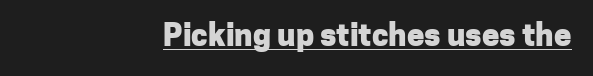
The image shows 31 px heavy sans-serif type, upright; set right-aligned, normal letter spacing, underlined; low stroke contrast and a medium x-height.
